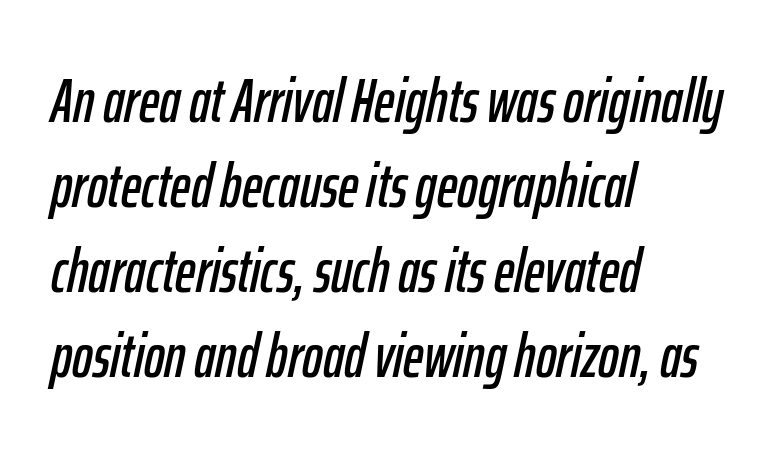
Q: Is the text italic (slanted)? A: Yes, it leans right by about 12 degrees.
Q: Is the text underlined? A: No.
Q: How is the paragraph aligned? A: Left-aligned.
Q: Is the spacing between letters normal or unusually wide? A: Normal.
Q: Is the spacing between lines tight, normal or loose? A: Normal.
Q: Width (condensed, normal, or wide)? A: Condensed.
Q: Stroke contrast? A: Low.
Q: x-height? A: Medium.
Q: Monospaced? A: No.
